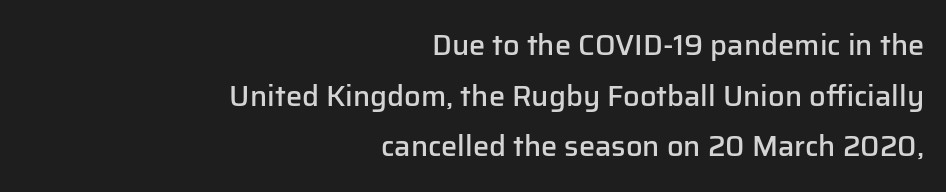
Caption: multi-line text, flush right, ragged left. Letter spacing: default. The glyphs in this specimen are sans serif. The axis of the letterforms is exactly vertical. Is this a fixed-width face? No — the glyphs have proportional, varying widths.
